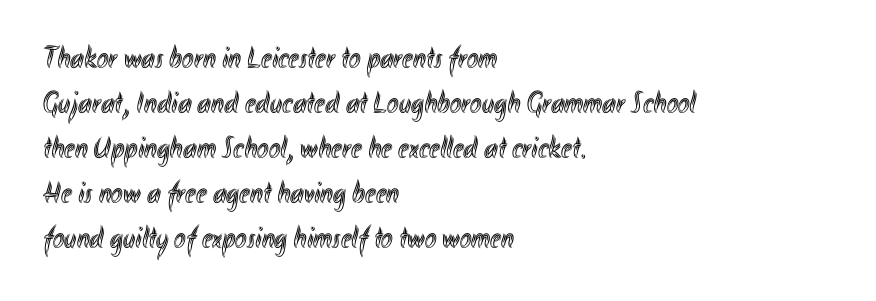
Q: Is the text italic (slanted)? A: Yes.
Q: Is the text underlined? A: No.
Q: How is the paragraph aligned? A: Left-aligned.
Q: Is the spacing between letters normal or unusually wide? A: Normal.
Q: Is the spacing between lines tight, normal or loose? A: Normal.
Q: Width (condensed, normal, or wide)? A: Condensed.
Q: x-height? A: Small.
Q: Monospaced? A: No.
